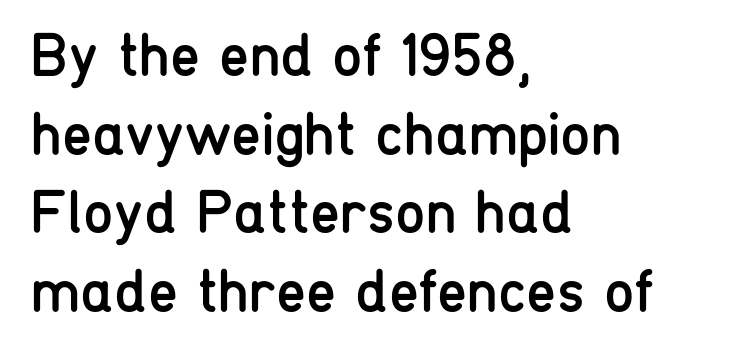
The face used here is rendered with its standard letterfit. The letters look calm and open, with moderate or lighter stems. Classification — sans serif. Italic? Not at all — the glyphs are vertical. Where is the straight margin? On the left.
